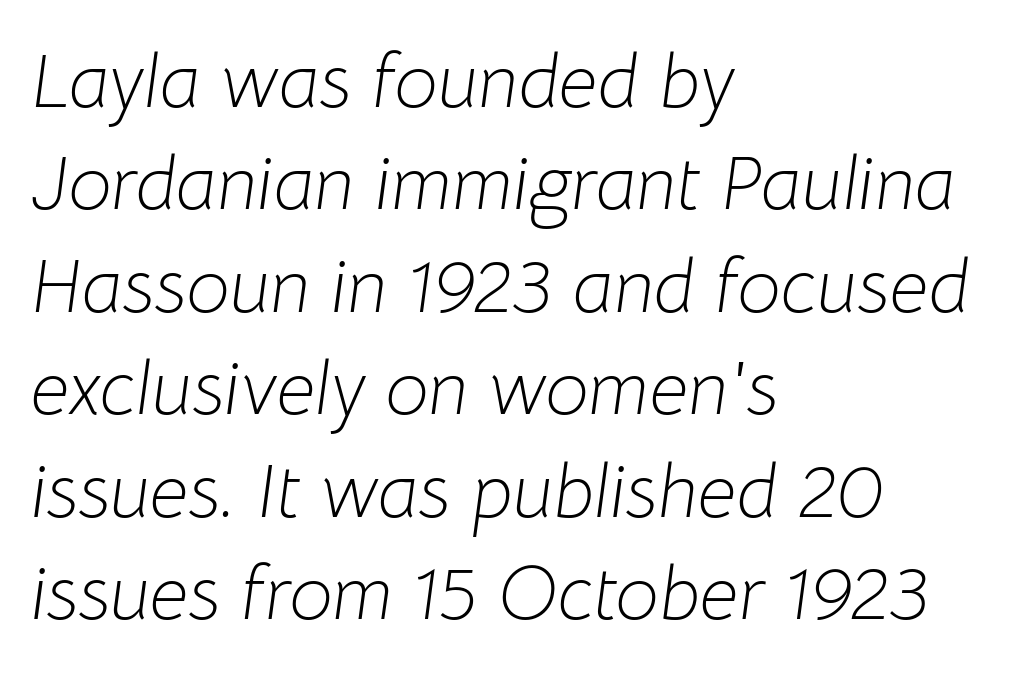
The image shows 77 px light type, italic (leaning right); set left-aligned, normal line spacing (1.33x), normal letter spacing, not underlined; low stroke contrast and a medium x-height.
